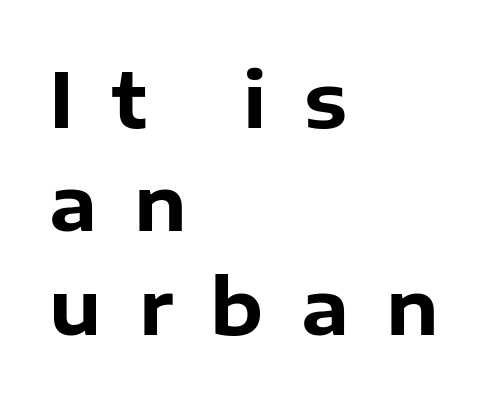
The font is running at its bold setting. Horizontally, the lines are justified to the leading edge only. I'd call this a sans setting — the letters go barefoot. When letters stand straight like this, we call the style roman or upright.
